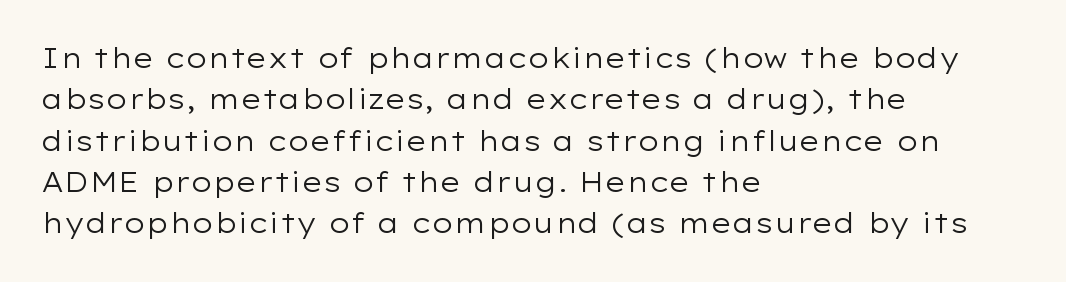
The image shows 27 px text type, upright; set left-aligned, normal line spacing (1.53x), normal letter spacing, not underlined.
